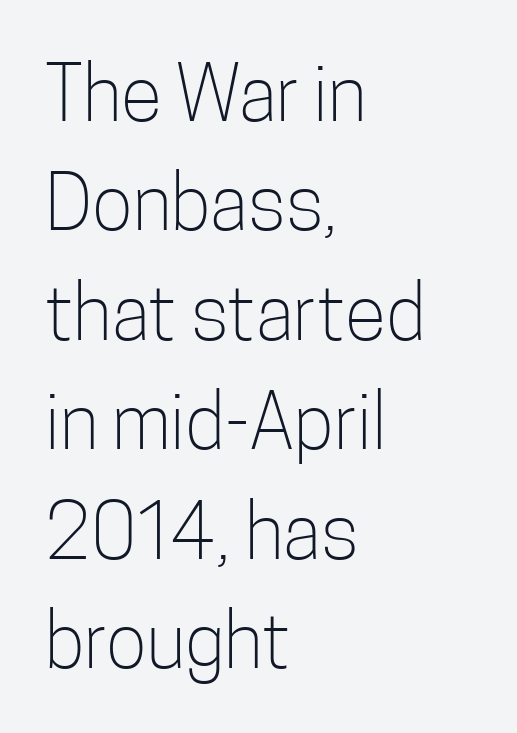
The image shows 76 px light, condensed sans-serif type, upright; set left-aligned, normal line spacing (1.44x), normal letter spacing, not underlined; low stroke contrast and a medium x-height.
